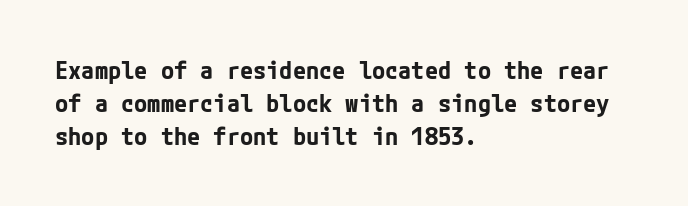
{"italic": "no", "bold": "yes", "underline": "no", "align": "left", "line_spacing": "normal", "line_spacing_ratio": 1.37, "letter_spacing": "normal", "letter_spacing_em": 0.0, "glyph_px": 24}
